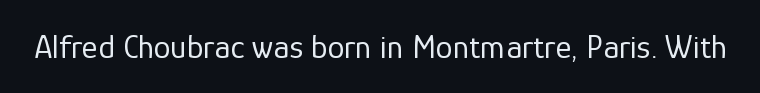
Q: Is the text bold? A: No.
Q: Is the text italic (slanted)? A: No, it is upright.
Q: Is the typeface a serif or a sans-serif typeface? A: Sans-serif.
Q: Is the text underlined? A: No.
Q: Is the spacing between letters normal or unusually wide? A: Normal.
Q: Width (condensed, normal, or wide)? A: Normal.
Q: Stroke contrast? A: Low.
Q: x-height? A: Medium.
Q: Monospaced? A: No.
